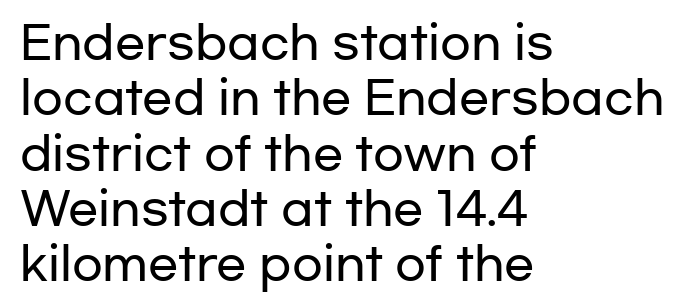
Q: Is the text italic (slanted)? A: No, it is upright.
Q: Is the typeface a serif or a sans-serif typeface? A: Sans-serif.
Q: Is the text underlined? A: No.
Q: How is the paragraph aligned? A: Left-aligned.
Q: Is the spacing between letters normal or unusually wide? A: Normal.
Q: Width (condensed, normal, or wide)? A: Wide.
Q: Stroke contrast? A: Low.
Q: x-height? A: Medium.
Q: Monospaced? A: No.
